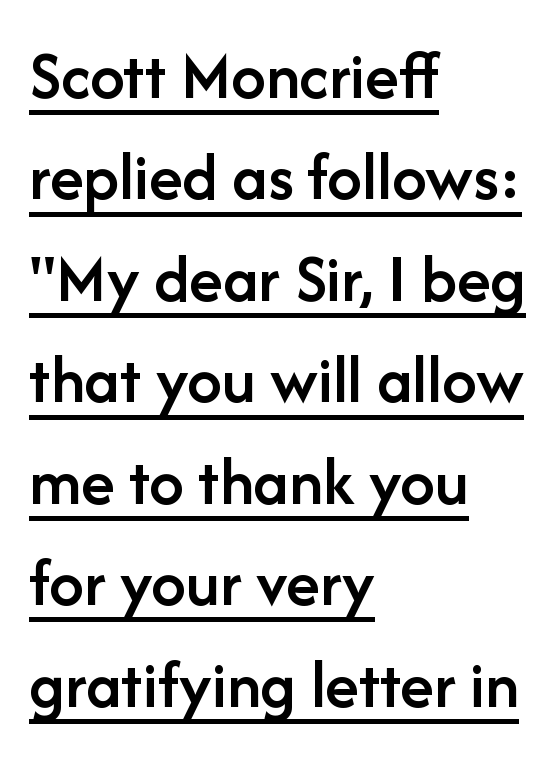
Q: Is the text bold? A: Semi-bold.
Q: Is the text italic (slanted)? A: No, it is upright.
Q: Is the typeface a serif or a sans-serif typeface? A: Sans-serif.
Q: Is the text underlined? A: Yes.
Q: How is the paragraph aligned? A: Left-aligned.
Q: Is the spacing between letters normal or unusually wide? A: Normal.
Q: Is the spacing between lines tight, normal or loose? A: Normal.
Q: Width (condensed, normal, or wide)? A: Normal.
Q: Stroke contrast? A: Low.
Q: x-height? A: Medium.
Q: Monospaced? A: No.
